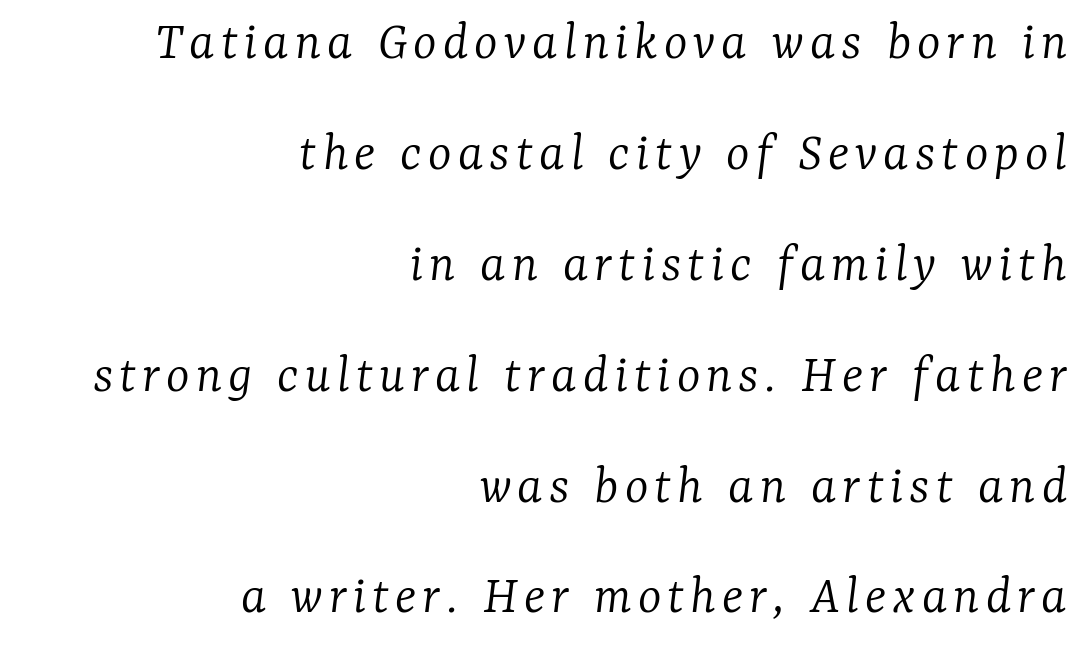
The image shows 56 px light serif type, italic (leaning right); set right-aligned, loose line spacing (1.98x), not underlined; low stroke contrast and a medium x-height.
